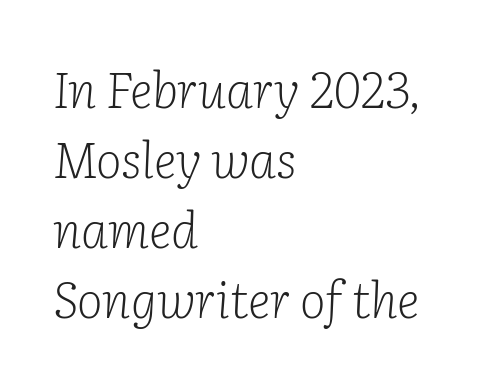
Q: Is the text bold? A: No.
Q: Is the text italic (slanted)? A: Yes, it leans right by about 2 degrees.
Q: Is the typeface a serif or a sans-serif typeface? A: Serif.
Q: Is the text underlined? A: No.
Q: How is the paragraph aligned? A: Left-aligned.
Q: Is the spacing between letters normal or unusually wide? A: Normal.
Q: Is the spacing between lines tight, normal or loose? A: Normal.
Q: Width (condensed, normal, or wide)? A: Normal.
Q: Stroke contrast? A: Low.
Q: x-height? A: Medium.
Q: Monospaced? A: No.
